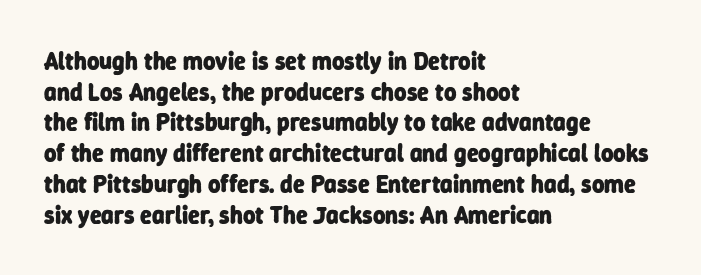
{"bold": "yes", "underline": "no", "align": "left", "line_spacing": "normal", "line_spacing_ratio": 1.28, "letter_spacing": "normal", "letter_spacing_em": 0.0, "glyph_px": 24}
